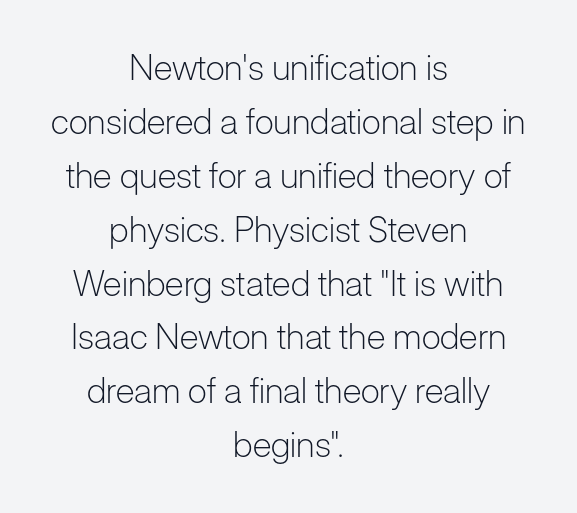
{"serif": "no", "italic": "no", "bold": "no", "weight": "light", "width": "normal", "stroke_contrast": "low", "x_height": "medium", "monospaced": "no", "underline": "no", "align": "center", "line_spacing": "normal", "line_spacing_ratio": 1.54, "letter_spacing": "normal", "letter_spacing_em": 0.0, "glyph_px": 35}
